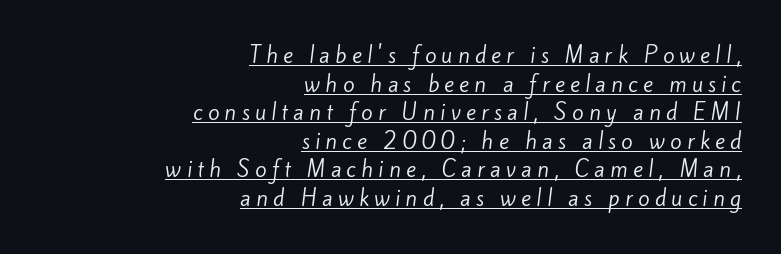
The image shows 21 px text type; set right-aligned, normal line spacing (1.36x), unusually wide letter spacing (+0.25 em), underlined.
